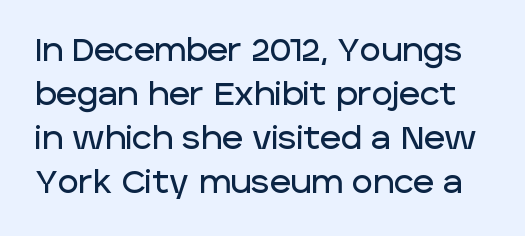
Interline gaps are of average width in this sample. Has an underline been added? It has not. The type family on display is of the sans-serif kind. The lettering holds an erect, upright posture throughout. This sample uses plain, unmodified letter spacing.
